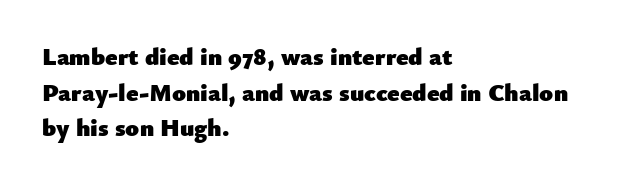
{"italic": "no", "bold": "yes", "underline": "no", "align": "left", "line_spacing": "normal", "line_spacing_ratio": 1.43, "letter_spacing": "normal", "letter_spacing_em": 0.0, "glyph_px": 25}
